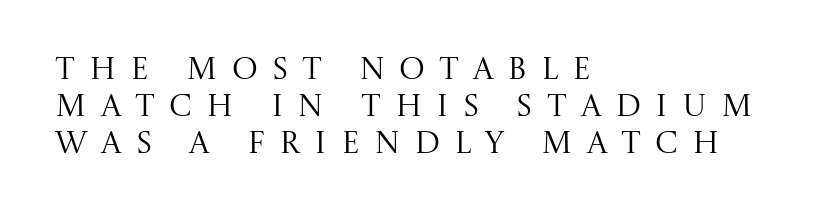
Q: Is the text bold? A: No.
Q: Is the text italic (slanted)? A: No, it is upright.
Q: Is the typeface a serif or a sans-serif typeface? A: Serif.
Q: Is the text underlined? A: No.
Q: How is the paragraph aligned? A: Left-aligned.
Q: Is the spacing between letters normal or unusually wide? A: Unusually wide.
Q: Width (condensed, normal, or wide)? A: Normal.
Q: Stroke contrast? A: Medium.
Q: x-height? A: Large.
Q: Monospaced? A: No.
